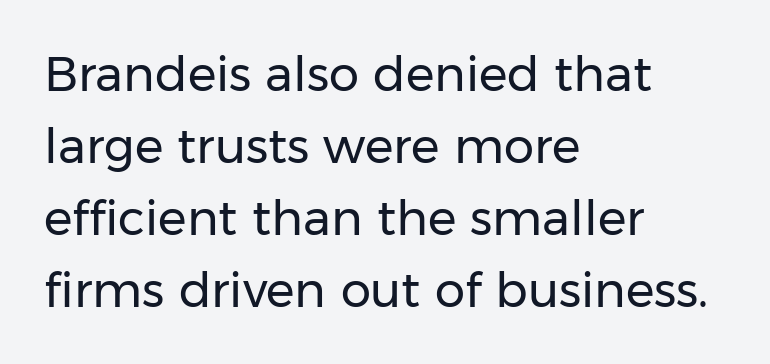
The image shows 48 px regular-weight sans-serif type, upright; set left-aligned, normal line spacing (1.5x), normal letter spacing, not underlined; low stroke contrast and a medium x-height.
